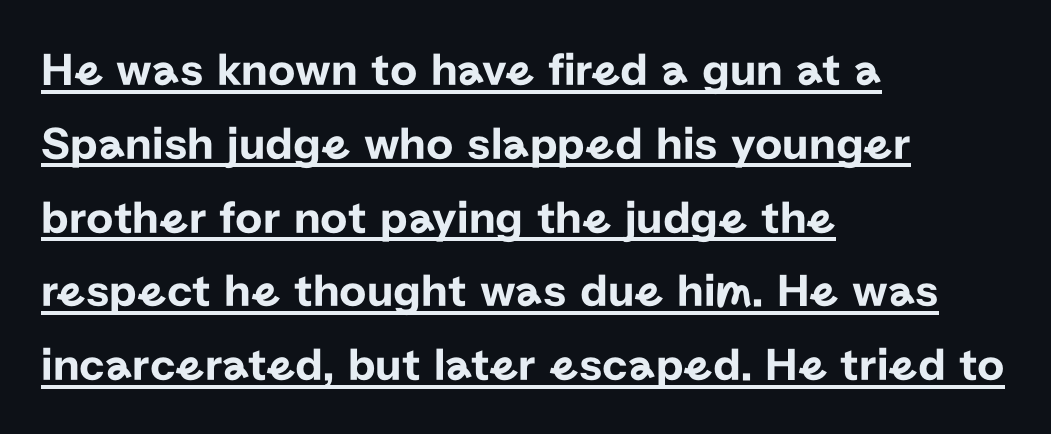
Q: Is the text italic (slanted)? A: No, it is upright.
Q: Is the typeface a serif or a sans-serif typeface? A: Sans-serif.
Q: Is the text underlined? A: Yes.
Q: How is the paragraph aligned? A: Left-aligned.
Q: Is the spacing between letters normal or unusually wide? A: Normal.
Q: Is the spacing between lines tight, normal or loose? A: Normal.
Q: Width (condensed, normal, or wide)? A: Normal.
Q: Stroke contrast? A: Low.
Q: x-height? A: Medium.
Q: Monospaced? A: No.
